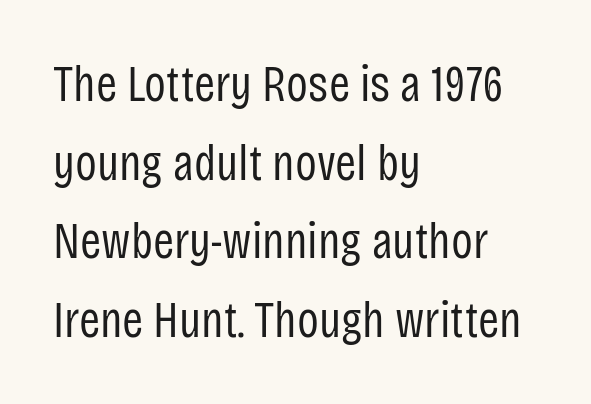
Q: Is the text bold? A: No.
Q: Is the text italic (slanted)? A: No, it is upright.
Q: Is the typeface a serif or a sans-serif typeface? A: Sans-serif.
Q: Is the text underlined? A: No.
Q: How is the paragraph aligned? A: Left-aligned.
Q: Is the spacing between letters normal or unusually wide? A: Normal.
Q: Is the spacing between lines tight, normal or loose? A: Normal.
Q: Width (condensed, normal, or wide)? A: Condensed.
Q: Stroke contrast? A: Low.
Q: x-height? A: Large.
Q: Monospaced? A: No.
